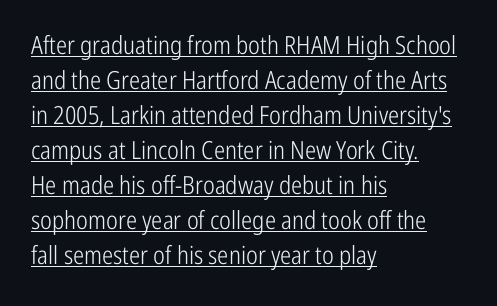
Q: Is the text bold? A: No.
Q: Is the text italic (slanted)? A: No, it is upright.
Q: Is the text underlined? A: Yes.
Q: How is the paragraph aligned? A: Left-aligned.
Q: Is the spacing between letters normal or unusually wide? A: Normal.
Q: Is the spacing between lines tight, normal or loose? A: Normal.
